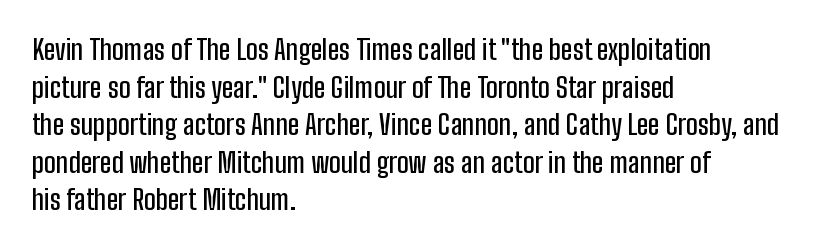
Q: Is the text italic (slanted)? A: No, it is upright.
Q: Is the typeface a serif or a sans-serif typeface? A: Sans-serif.
Q: Is the text underlined? A: No.
Q: How is the paragraph aligned? A: Left-aligned.
Q: Is the spacing between letters normal or unusually wide? A: Normal.
Q: Is the spacing between lines tight, normal or loose? A: Normal.
Q: Width (condensed, normal, or wide)? A: Condensed.
Q: Stroke contrast? A: Low.
Q: x-height? A: Medium.
Q: Monospaced? A: No.
